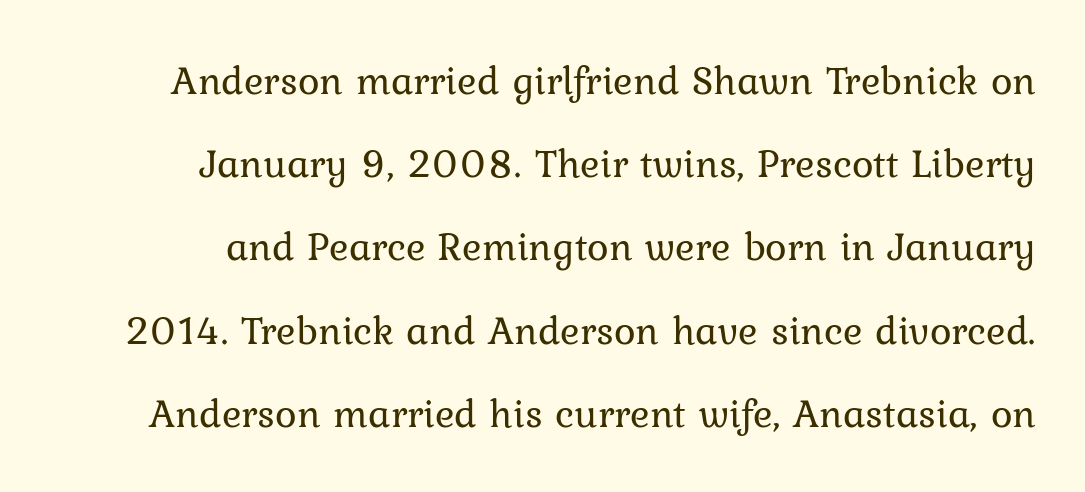
{"serif": "yes", "italic": "no", "bold": "no", "weight": "regular", "width": "normal", "stroke_contrast": "low", "x_height": "medium", "monospaced": "no", "underline": "no", "align": "right", "line_spacing": "loose", "line_spacing_ratio": 2.03, "letter_spacing": "normal", "letter_spacing_em": 0.0, "glyph_px": 41}
